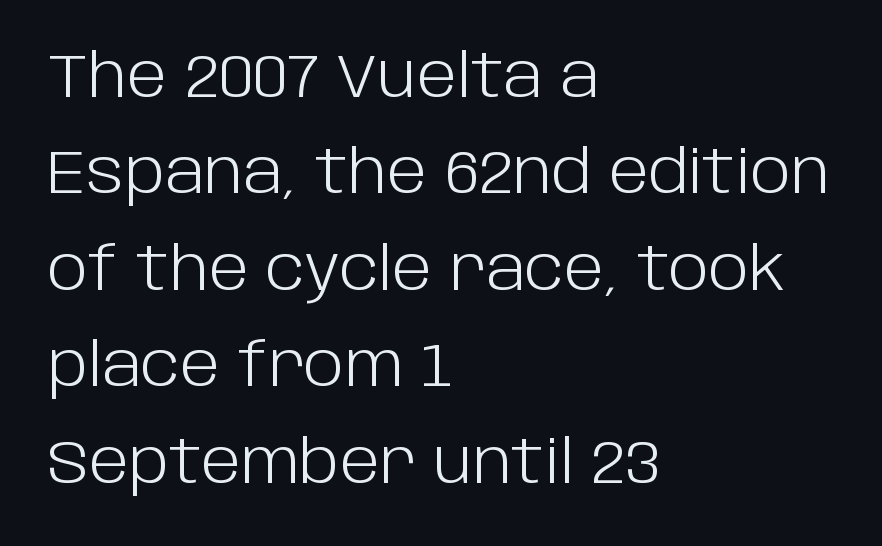
The image shows 61 px light sans-serif type, upright; set left-aligned, normal line spacing (1.58x), normal letter spacing, not underlined; low stroke contrast and a large x-height.
